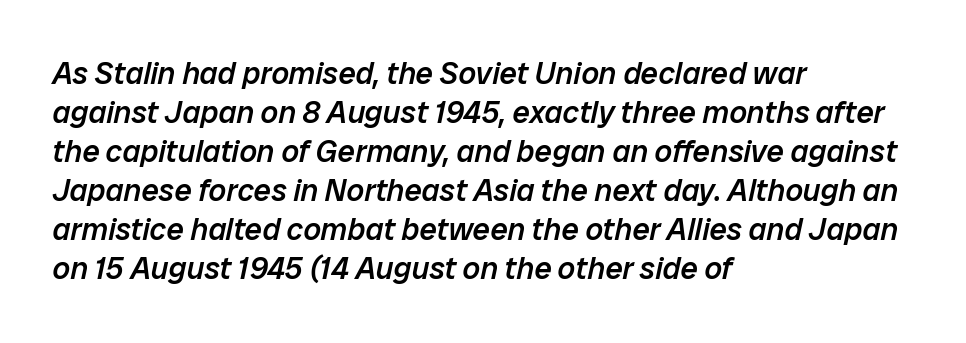
Q: Is the text bold? A: Semi-bold.
Q: Is the text italic (slanted)? A: Yes, it leans right by about 12 degrees.
Q: Is the text underlined? A: No.
Q: How is the paragraph aligned? A: Left-aligned.
Q: Is the spacing between letters normal or unusually wide? A: Normal.
Q: Is the spacing between lines tight, normal or loose? A: Normal.
Q: Width (condensed, normal, or wide)? A: Normal.
Q: Stroke contrast? A: Low.
Q: x-height? A: Medium.
Q: Monospaced? A: No.
